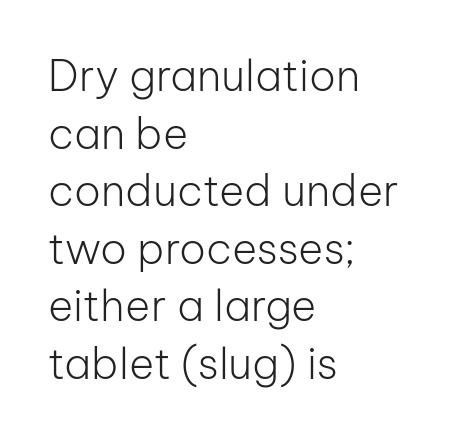
Q: Is the text bold? A: No.
Q: Is the text italic (slanted)? A: No, it is upright.
Q: Is the typeface a serif or a sans-serif typeface? A: Sans-serif.
Q: Is the text underlined? A: No.
Q: How is the paragraph aligned? A: Left-aligned.
Q: Is the spacing between letters normal or unusually wide? A: Normal.
Q: Is the spacing between lines tight, normal or loose? A: Normal.
Q: Width (condensed, normal, or wide)? A: Normal.
Q: Stroke contrast? A: Low.
Q: x-height? A: Medium.
Q: Monospaced? A: No.
